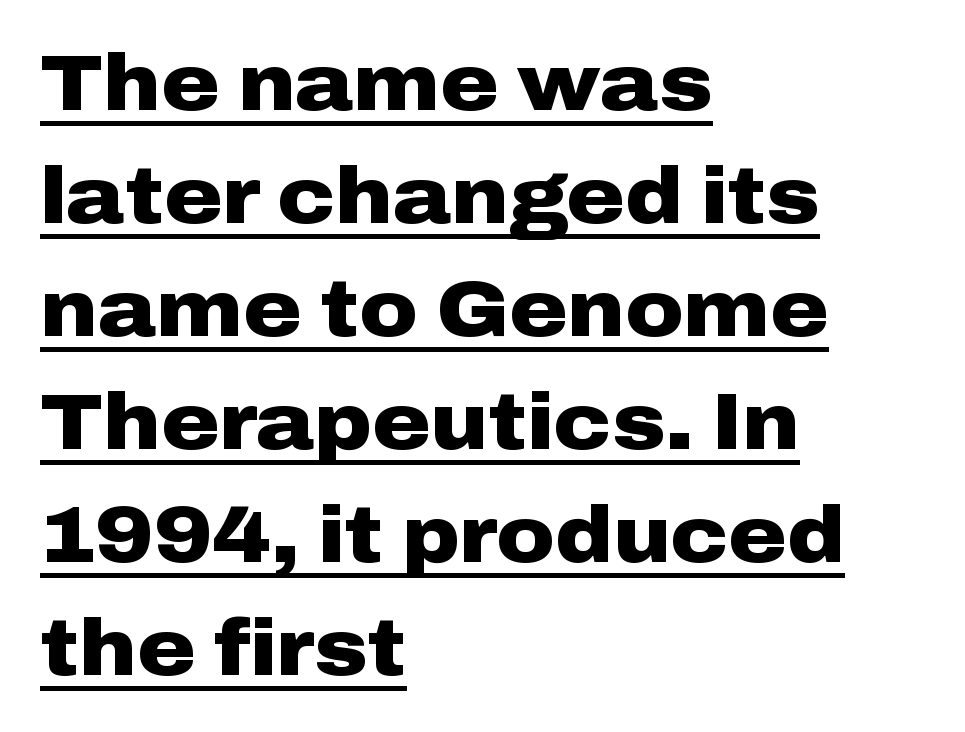
The image shows 79 px heavy, wide sans-serif type, upright; set left-aligned, normal line spacing (1.43x), normal letter spacing, underlined; low stroke contrast and a medium x-height.
